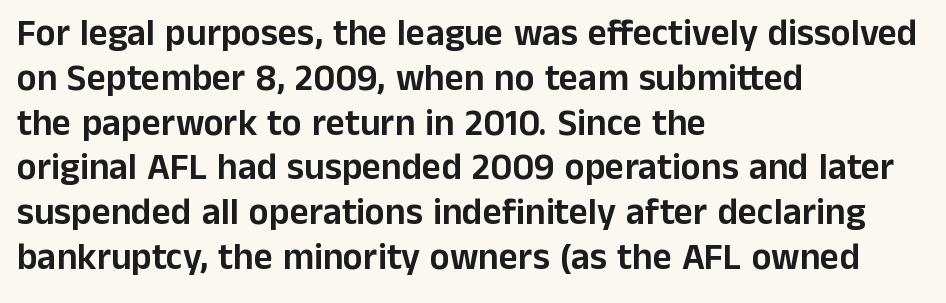
{"serif": "no", "italic": "no", "width": "normal", "stroke_contrast": "low", "x_height": "medium", "monospaced": "no", "underline": "no", "align": "left", "line_spacing_ratio": 1.21, "letter_spacing": "normal", "letter_spacing_em": 0.0, "glyph_px": 37}
